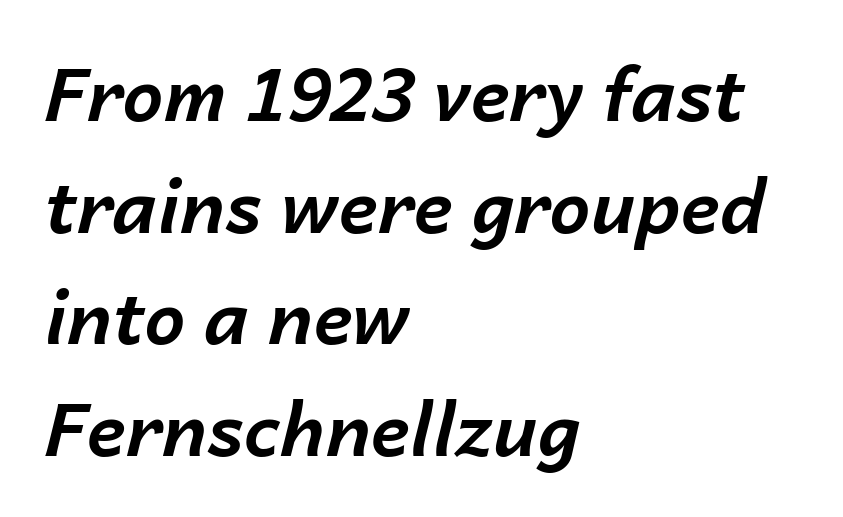
This sample has the flowing, uneven cadence of proportional lettering. This sample uses plain, unmodified letter spacing. On the weight axis this lands at bold, roughly 700. Observe the lean: these are italic letterforms. Leading: standard.
